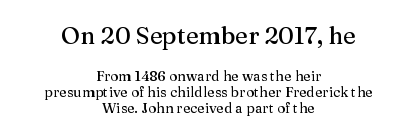
Q: Is the text italic (slanted)? A: No, it is upright.
Q: Is the text underlined? A: No.
Q: How is the paragraph aligned? A: Centered.
Q: Is the spacing between letters normal or unusually wide? A: Normal.
Q: Is the spacing between lines tight, normal or loose? A: Tight.
Q: Which block of text is set in a larger size, the first (top) or the second (bottom)? A: The first (top) one.
